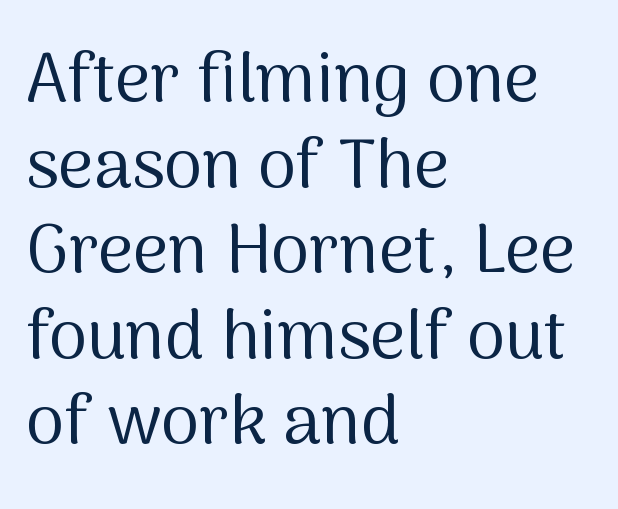
Q: Is the text bold? A: No.
Q: Is the text italic (slanted)? A: No, it is upright.
Q: Is the typeface a serif or a sans-serif typeface? A: Sans-serif.
Q: Is the text underlined? A: No.
Q: How is the paragraph aligned? A: Left-aligned.
Q: Is the spacing between letters normal or unusually wide? A: Normal.
Q: Width (condensed, normal, or wide)? A: Normal.
Q: Stroke contrast? A: Medium.
Q: x-height? A: Medium.
Q: Monospaced? A: No.
